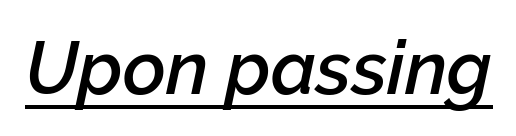
The image shows 74 px semibold type, italic (leaning right); set normal letter spacing, underlined; low stroke contrast and a medium x-height.
